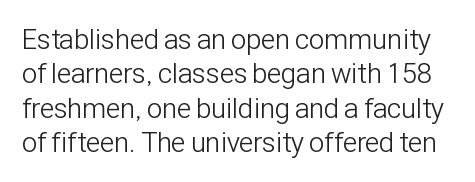
{"serif": "no", "italic": "no", "bold": "no", "weight": "light", "width": "condensed", "stroke_contrast": "low", "x_height": "medium", "monospaced": "no", "underline": "no", "line_spacing_ratio": 1.23, "letter_spacing": "normal", "letter_spacing_em": 0.0, "glyph_px": 28}
